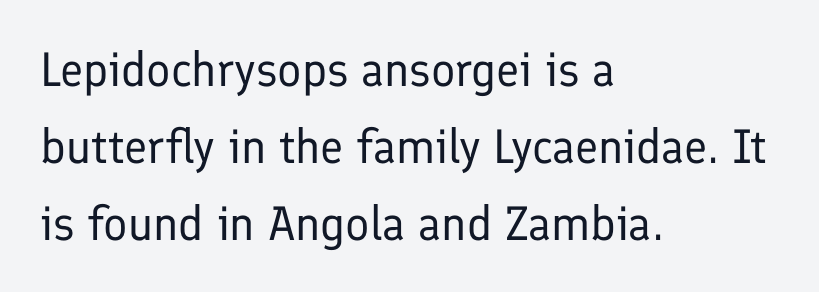
{"serif": "no", "italic": "no", "bold": "no", "weight": "regular", "width": "normal", "stroke_contrast": "low", "x_height": "medium", "monospaced": "no", "underline": "no", "align": "left", "line_spacing": "normal", "line_spacing_ratio": 1.6, "letter_spacing": "normal", "letter_spacing_em": 0.0, "glyph_px": 48}
